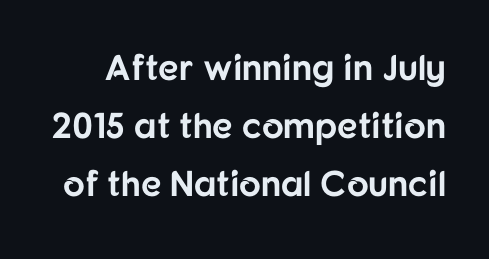
{"serif": "no", "italic": "no", "bold": "yes", "weight": "bold", "width": "normal", "stroke_contrast": "low", "x_height": "medium", "monospaced": "no", "underline": "no", "line_spacing": "normal", "line_spacing_ratio": 1.61, "letter_spacing": "normal", "letter_spacing_em": 0.0, "glyph_px": 36}
